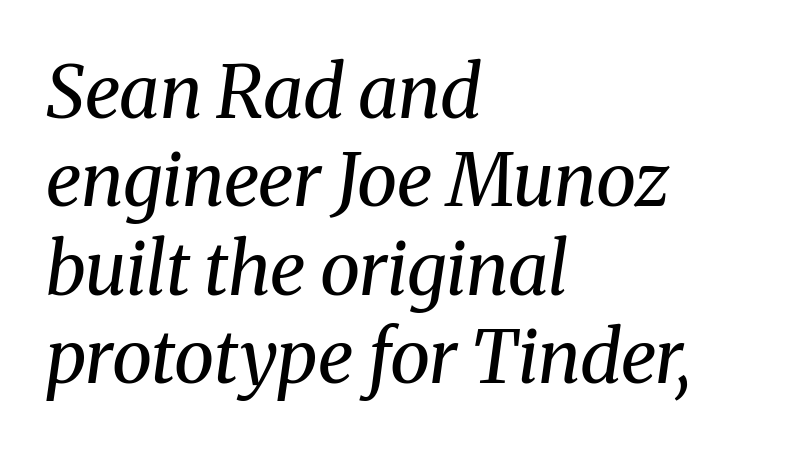
{"serif": "yes", "italic": "yes", "lean": "right", "slant_degrees": 8, "bold": "no", "weight": "regular", "width": "normal", "stroke_contrast": "medium", "x_height": "medium", "monospaced": "no", "underline": "no", "align": "left", "line_spacing_ratio": 1.21, "letter_spacing": "normal", "letter_spacing_em": 0.0, "glyph_px": 73}
